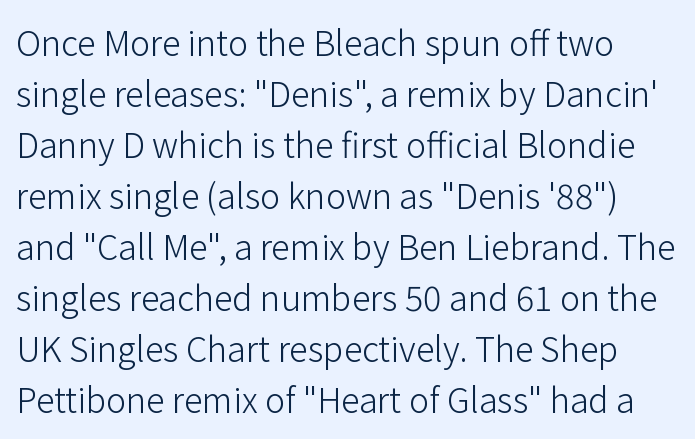
The image shows 34 px light sans-serif type, upright; set normal line spacing (1.5x), normal letter spacing, not underlined; low stroke contrast and a medium x-height.
